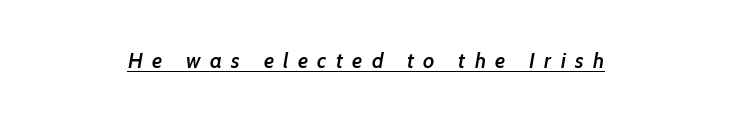
{"bold": "semi", "underline": "yes", "align": "center", "letter_spacing": "wide", "letter_spacing_em": 0.45, "glyph_px": 21}
